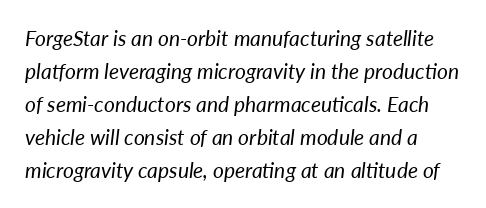
The image shows 21 px text type, italic (leaning right); set normal line spacing (1.57x), normal letter spacing, not underlined.
